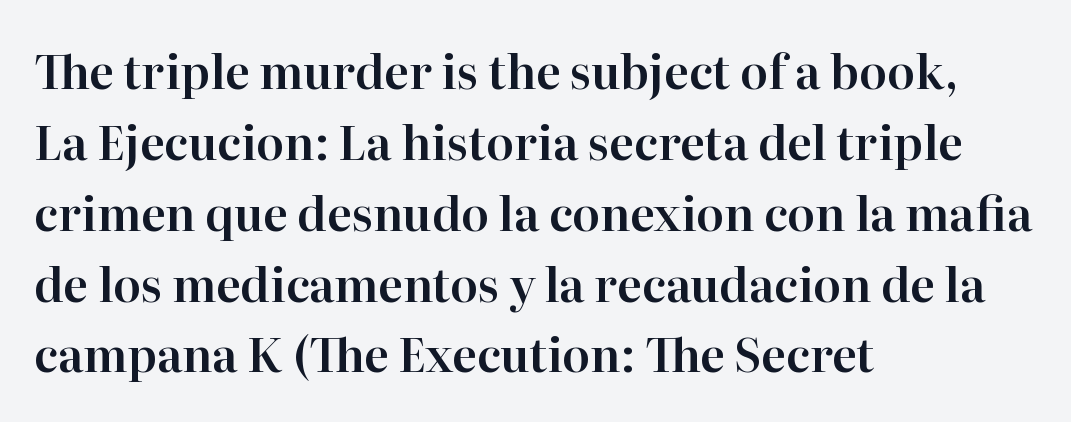
The image shows 46 px serif type, upright; set left-aligned, normal line spacing (1.54x), normal letter spacing, not underlined; high stroke contrast and a medium x-height.
